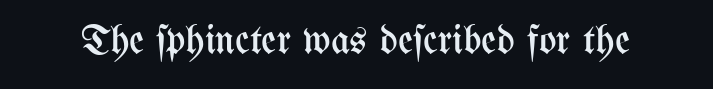
This sample uses plain, unmodified letter spacing. The typography opts for an upright posture over an oblique one. The font is comparable to plain body text, perhaps lighter. Do the characters align in a grid? No, the font is proportional. Anything drawn beneath the words? Only blank space.
